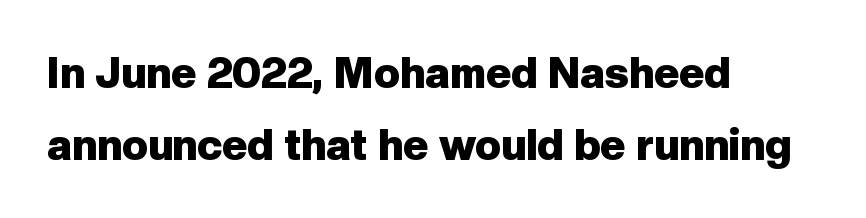
In terms of letterspacing, this is plain default setting. If you drew a ruler down the left edge, every line would touch it. Rows of type keep a routine distance in the vertical direction. Beneath every word, the page is bare. A typesetter would call this proportional, since set widths differ per character.
